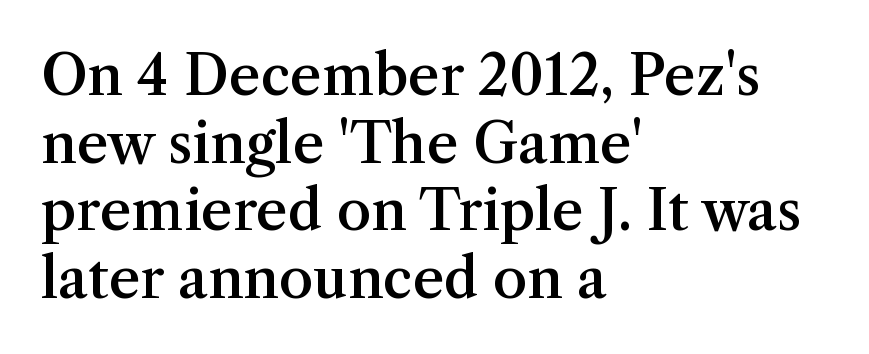
The image shows 55 px semibold serif type, upright; set left-aligned, line spacing 1.23x, normal letter spacing, not underlined; medium stroke contrast and a medium x-height.
